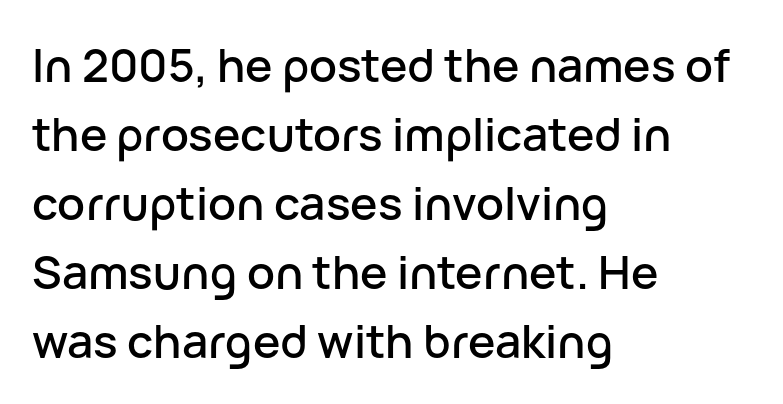
The image shows 46 px sans-serif type, upright; set left-aligned, normal line spacing (1.5x), normal letter spacing, not underlined; low stroke contrast and a medium x-height.
